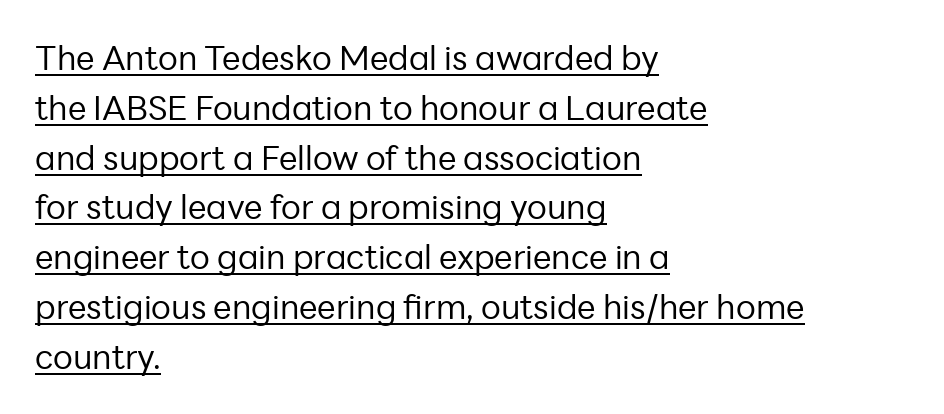
The image shows 33 px regular-weight sans-serif type, upright; set left-aligned, normal line spacing (1.51x), normal letter spacing, underlined; low stroke contrast and a medium x-height.
